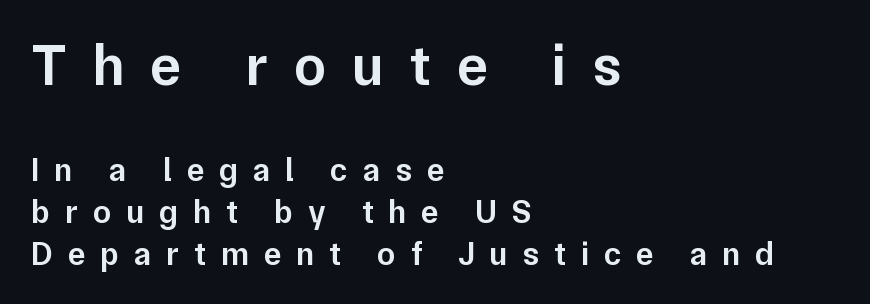
{"serif": "no", "italic": "no", "bold": "semi", "weight": "semibold", "width": "normal", "stroke_contrast": "low", "x_height": "medium", "monospaced": "no", "underline": "no", "align": "left", "line_spacing": "normal", "line_spacing_ratio": 1.26, "letter_spacing": "wide", "letter_spacing_em": 0.45, "larger_block": "first", "size_ratio": 1.76, "glyph_px": 58}
